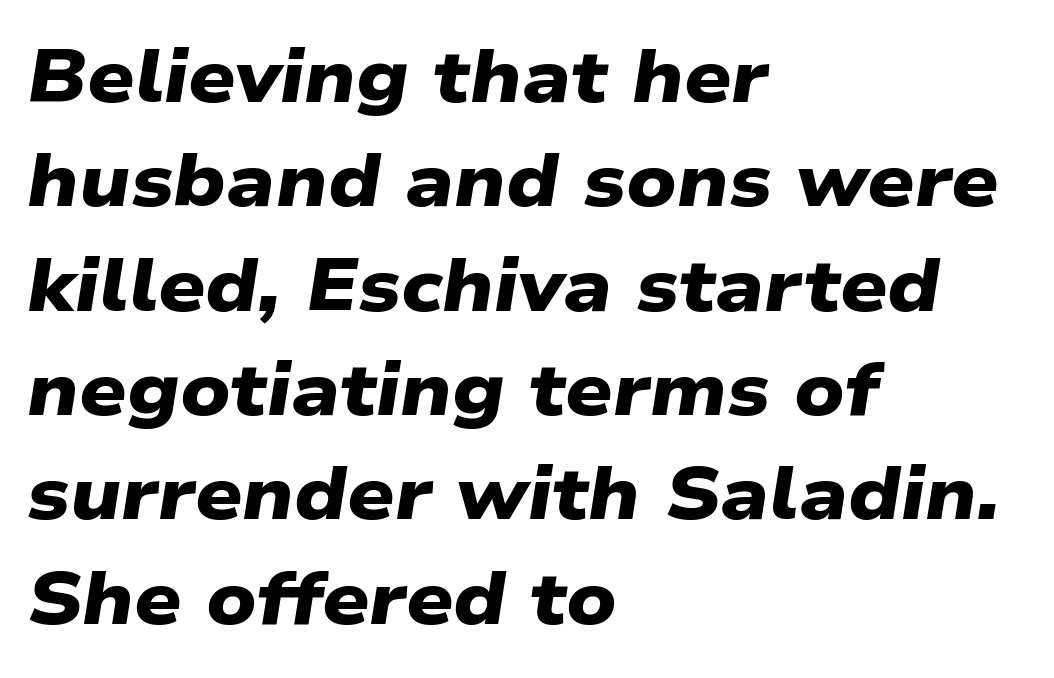
This sample has the flowing, uneven cadence of proportional lettering. Which margin do the lines hug? The left one — the right edge is uneven. The strokes are fattened all the way to bold. A bare baseline throughout the passage. The block of text has a typical density, with ordinary space between rows. The gaps between neighbouring characters are ordinary and unremarkable.
